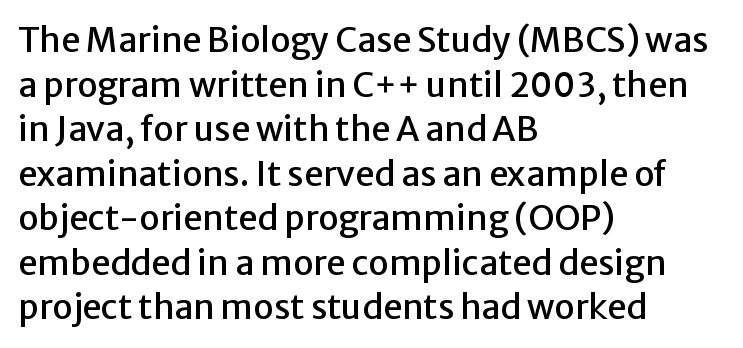
{"serif": "no", "italic": "no", "width": "normal", "stroke_contrast": "low", "x_height": "medium", "monospaced": "no", "underline": "no", "align": "left", "line_spacing": "normal", "line_spacing_ratio": 1.31, "letter_spacing": "normal", "letter_spacing_em": 0.0, "glyph_px": 34}
